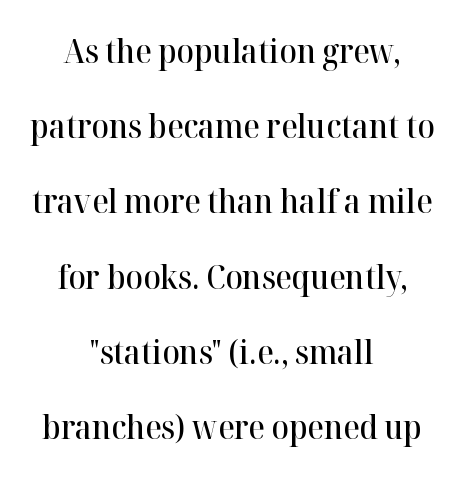
{"serif": "yes", "italic": "no", "bold": "semi", "weight": "semibold", "width": "normal", "stroke_contrast": "high", "x_height": "medium", "monospaced": "no", "underline": "no", "align": "center", "line_spacing": "loose", "line_spacing_ratio": 2.35, "letter_spacing": "normal", "letter_spacing_em": 0.0, "glyph_px": 32}
